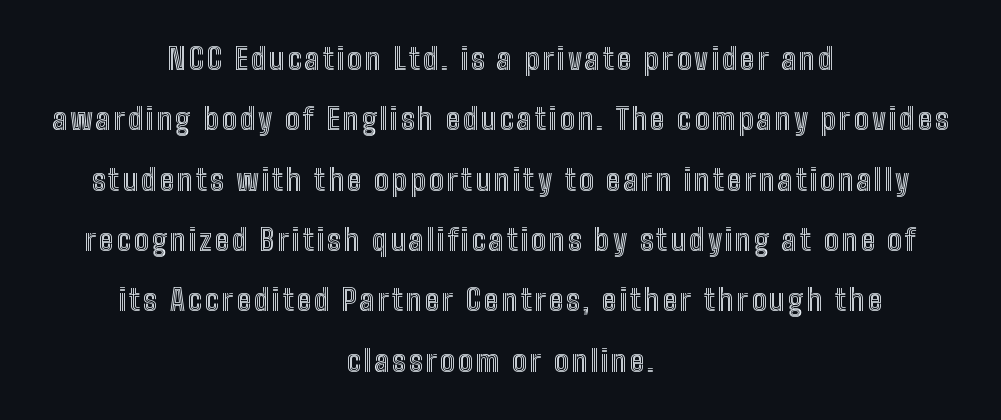
The strip under each line holds only bare page. Here the designer chose a conventional face with non-uniform glyph widths. In terms of posture, this sample is upright. Casual observation: everything's sitting right in the middle. Each new line begins a long way beneath the previous one.
